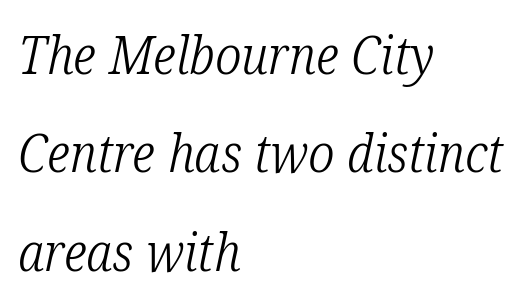
{"serif": "yes", "italic": "yes", "lean": "right", "slant_degrees": 12, "bold": "no", "weight": "light", "width": "condensed", "stroke_contrast": "low", "x_height": "medium", "monospaced": "no", "underline": "no", "align": "left", "line_spacing_ratio": 1.89, "letter_spacing": "normal", "letter_spacing_em": 0.0, "glyph_px": 52}
